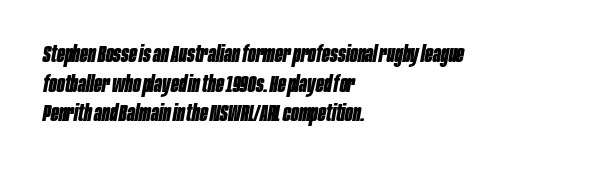
Characters are canted at an angle relative to the baseline's perpendicular. Caption: bold face, heavy strokes. The rendering uses a moderate line-height, typical for paragraphs. Compared with a centered layout, this one pins lines to the left instead. You could call the tracking neutral — neither tight nor loose. The baseline area is clear.
